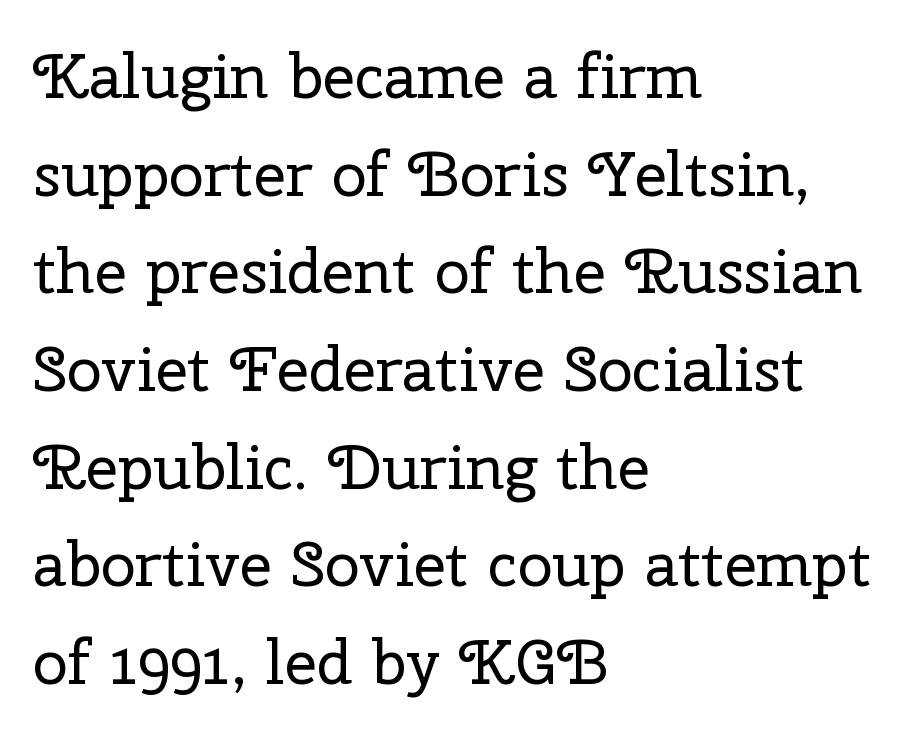
{"serif": "yes", "italic": "no", "bold": "no", "weight": "regular", "width": "normal", "stroke_contrast": "low", "x_height": "medium", "monospaced": "no", "underline": "no", "align": "left", "line_spacing": "normal", "line_spacing_ratio": 1.55, "letter_spacing": "normal", "letter_spacing_em": 0.0, "glyph_px": 63}
